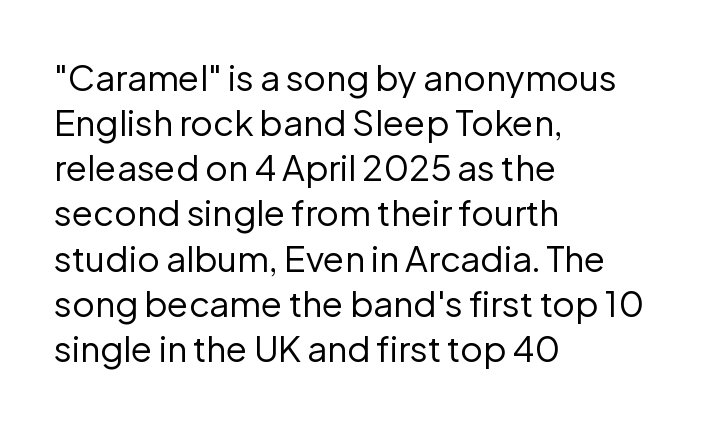
Q: Is the text bold? A: No.
Q: Is the text italic (slanted)? A: No, it is upright.
Q: Is the typeface a serif or a sans-serif typeface? A: Sans-serif.
Q: Is the text underlined? A: No.
Q: How is the paragraph aligned? A: Left-aligned.
Q: Is the spacing between letters normal or unusually wide? A: Normal.
Q: Is the spacing between lines tight, normal or loose? A: Normal.
Q: Width (condensed, normal, or wide)? A: Normal.
Q: Stroke contrast? A: Low.
Q: x-height? A: Medium.
Q: Monospaced? A: No.
